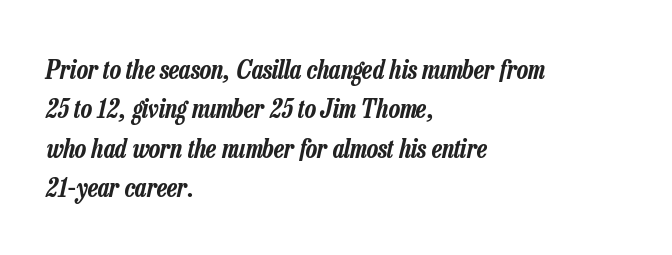
{"italic": "yes", "lean": "right", "slant_degrees": 13, "underline": "no", "align": "left", "line_spacing": "normal", "line_spacing_ratio": 1.51, "letter_spacing": "normal", "letter_spacing_em": 0.0, "glyph_px": 26}
